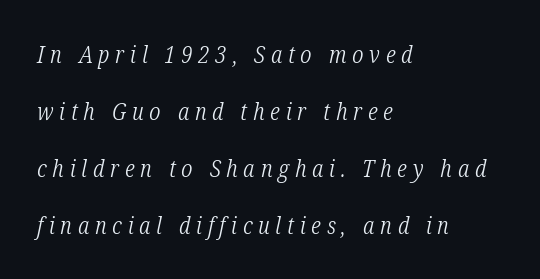
The image shows 24 px text type, italic (leaning right); set left-aligned, loose line spacing (2.37x), unusually wide letter spacing (+0.24 em), not underlined.
